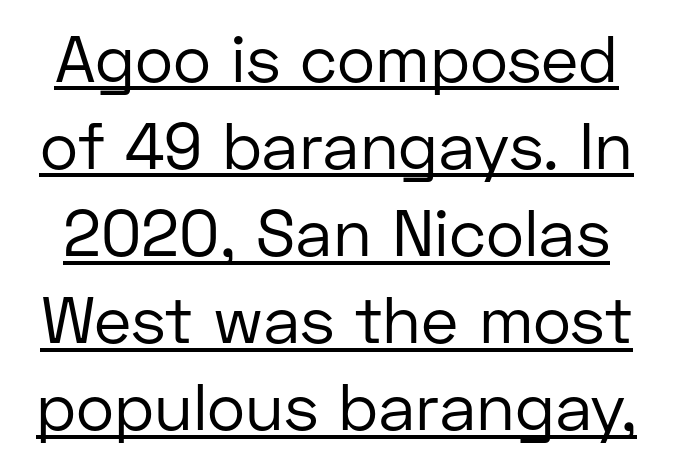
{"serif": "no", "italic": "no", "bold": "no", "weight": "regular", "width": "normal", "stroke_contrast": "low", "x_height": "medium", "monospaced": "no", "underline": "yes", "line_spacing": "normal", "line_spacing_ratio": 1.34, "letter_spacing": "normal", "letter_spacing_em": 0.0, "glyph_px": 65}
